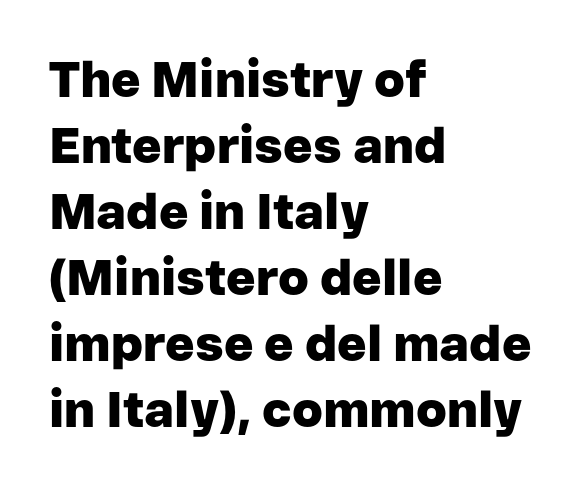
The text was rendered using a sans face with plain stroke endings. The face used here is proportionally spaced, like ordinary book or web type. Heft: maximum for text — a bold. It's the straight-up-and-down kind of type. The glyphs are unaccompanied by any horizontal stroke below them.
